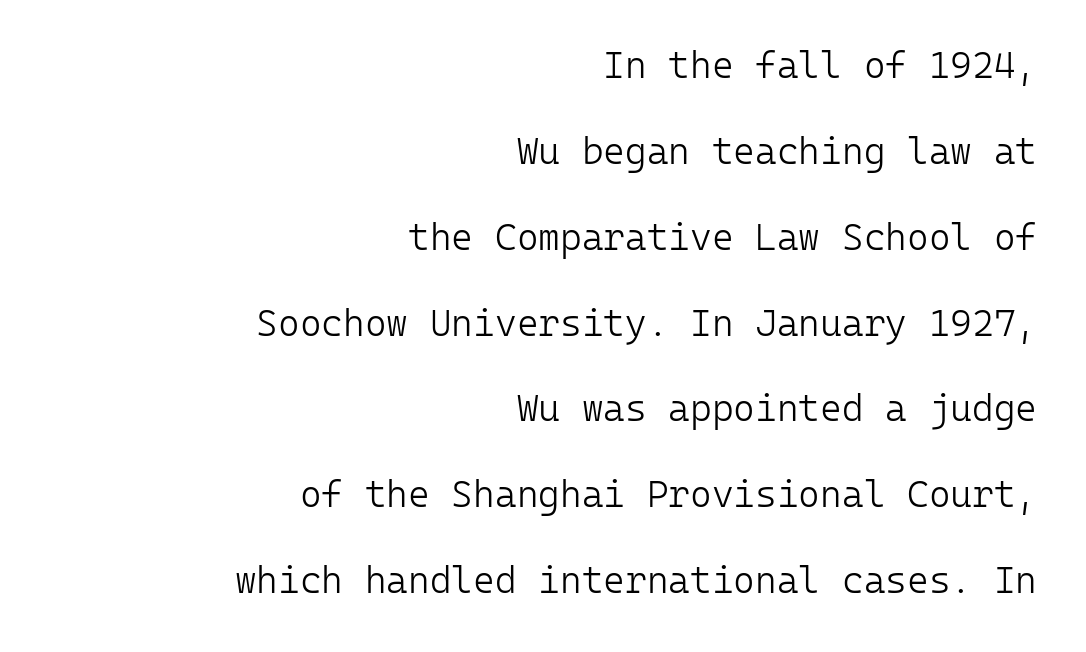
Glance below the letters and you will spot only blank space. Caption: standard tracking, unaltered. Weight: regular or lighter. If you drew a line through each stem, it would be perfectly vertical. The font family rendered here belongs to the sans-serif group. The compositor pushed each line to the right boundary.
